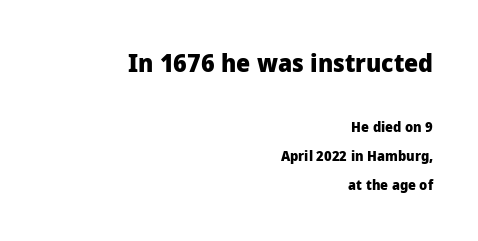
{"italic": "no", "bold": "yes", "underline": "no", "align": "right", "line_spacing": "loose", "line_spacing_ratio": 2.08, "letter_spacing": "normal", "letter_spacing_em": 0.0, "larger_block": "first", "size_ratio": 1.79, "glyph_px": 25}
